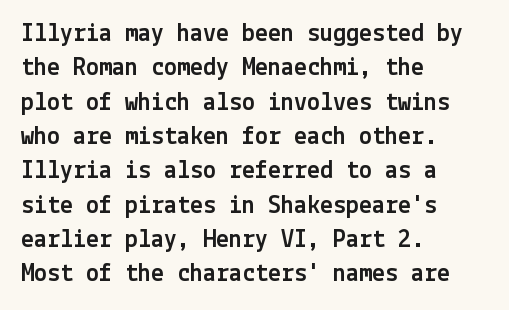
{"italic": "no", "underline": "no", "align": "left", "line_spacing": "normal", "line_spacing_ratio": 1.32, "letter_spacing": "normal", "letter_spacing_em": 0.0, "glyph_px": 26}
